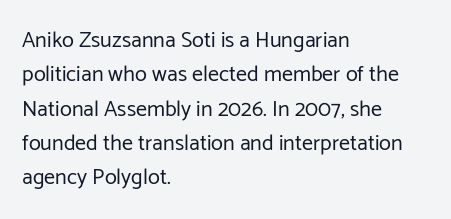
Q: Is the text bold? A: No.
Q: Is the text italic (slanted)? A: No, it is upright.
Q: Is the text underlined? A: No.
Q: How is the paragraph aligned? A: Left-aligned.
Q: Is the spacing between letters normal or unusually wide? A: Normal.
Q: Is the spacing between lines tight, normal or loose? A: Normal.
